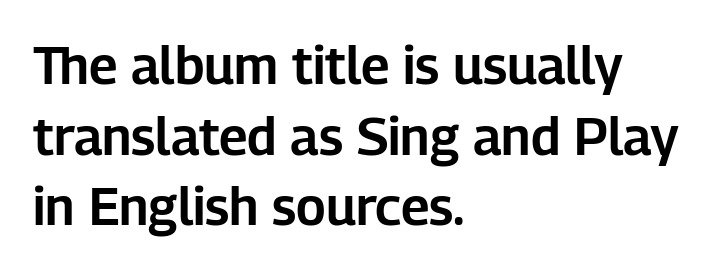
Summary of vertical rhythm: regular, with standard interline spacing. Nope, no serifs anywhere on these letters. Notice how the stems are strictly vertical — no italics here. Horizontal alignment here is leftward, the default for most running prose. Nobody drew a line under any word here.
